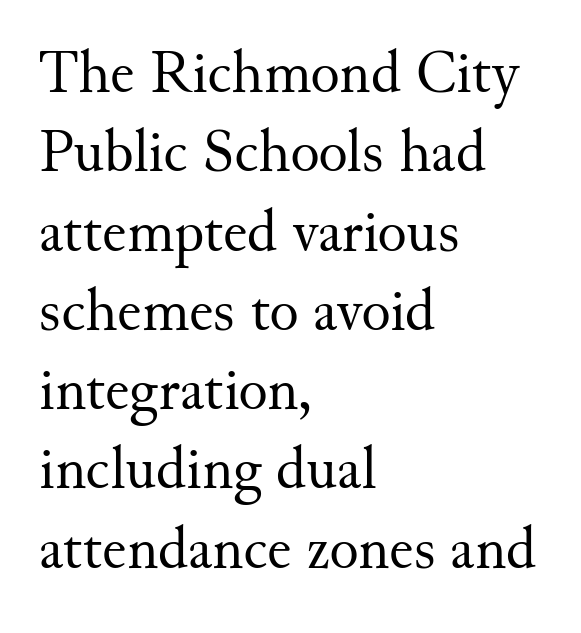
Does the type have serifs? Yes, each stem ends in a small foot. Every row of glyphs begins at an identical x-position on the left. Quick note: not italic, upright. Is this a fixed-width face? No — the glyphs have proportional, varying widths.
